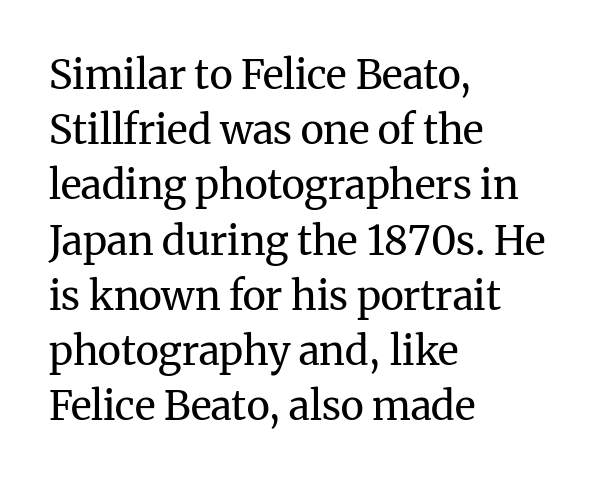
Q: Is the text bold? A: No.
Q: Is the text italic (slanted)? A: No, it is upright.
Q: Is the typeface a serif or a sans-serif typeface? A: Serif.
Q: Is the text underlined? A: No.
Q: How is the paragraph aligned? A: Left-aligned.
Q: Is the spacing between letters normal or unusually wide? A: Normal.
Q: Is the spacing between lines tight, normal or loose? A: Normal.
Q: Width (condensed, normal, or wide)? A: Normal.
Q: Stroke contrast? A: Medium.
Q: x-height? A: Medium.
Q: Monospaced? A: No.
